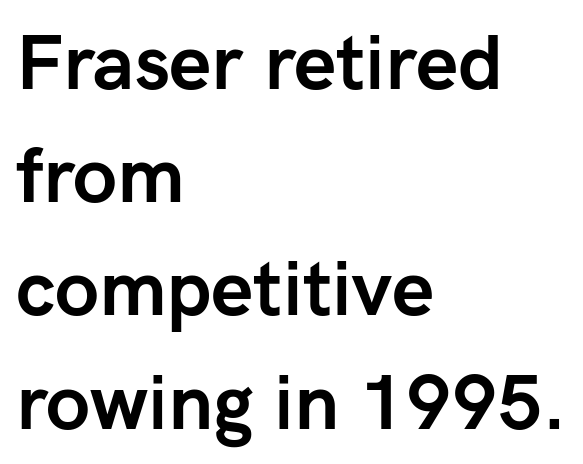
{"serif": "no", "italic": "no", "bold": "yes", "weight": "semibold", "width": "normal", "stroke_contrast": "low", "x_height": "medium", "monospaced": "no", "underline": "no", "align": "left", "line_spacing": "normal", "line_spacing_ratio": 1.49, "letter_spacing": "normal", "letter_spacing_em": 0.0, "glyph_px": 76}
